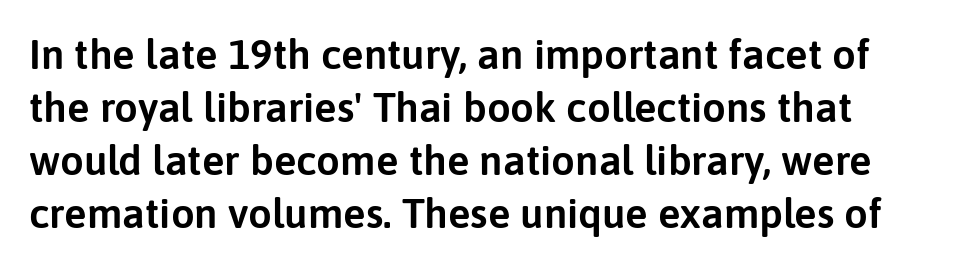
The letters stand straight up with perfectly vertical stems. In terms of letterspacing, this is plain default setting. Classification — sans serif. Spacing verdict: proportional, widths tailored to each character.
